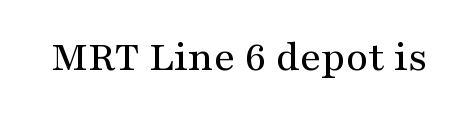
Q: Is the text italic (slanted)? A: No, it is upright.
Q: Is the typeface a serif or a sans-serif typeface? A: Serif.
Q: Is the text underlined? A: No.
Q: Is the spacing between letters normal or unusually wide? A: Normal.
Q: Width (condensed, normal, or wide)? A: Wide.
Q: Stroke contrast? A: Medium.
Q: x-height? A: Medium.
Q: Monospaced? A: No.
